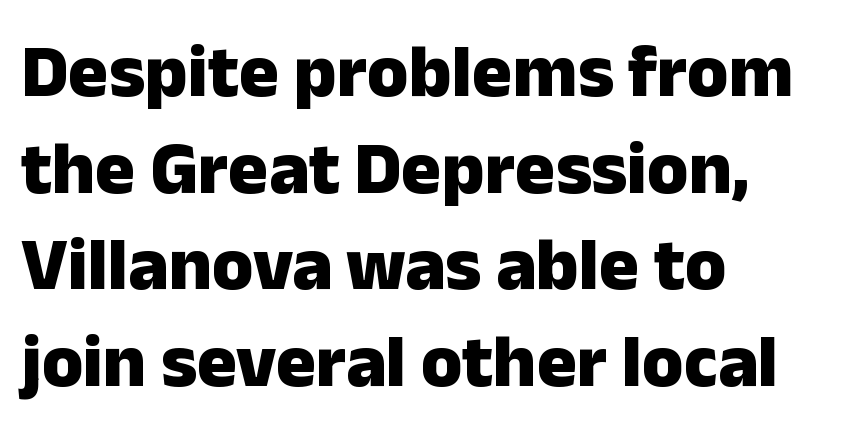
The strip under each line holds only bare page. The rendering uses natural spacing where letterforms have individual widths. If you drew a ruler down the left edge, every line would touch it. Glyph-to-glyph distance matches everyday printed text. Caption: bold face, heavy strokes.
